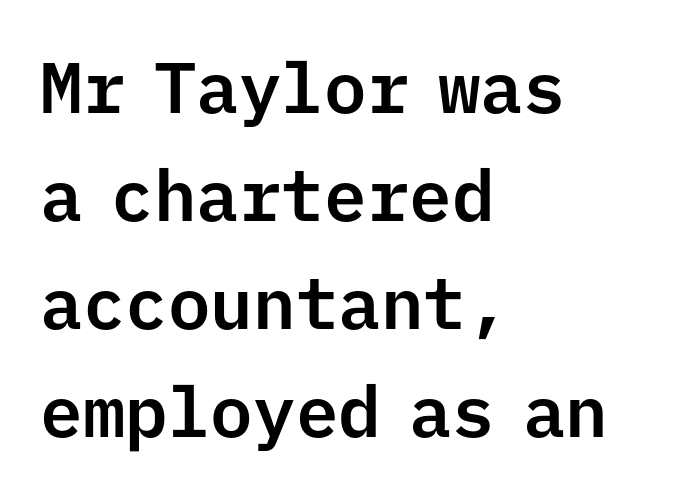
The image shows 71 px sans-serif type, upright, monospaced; set left-aligned, normal line spacing (1.52x), normal letter spacing, not underlined; low stroke contrast and a medium x-height.
